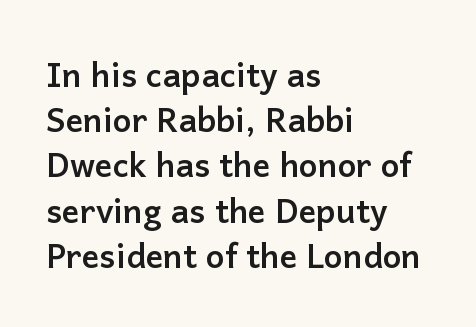
The image shows 33 px semibold sans-serif type, upright; set left-aligned, normal line spacing (1.37x), normal letter spacing, not underlined; low stroke contrast and a medium x-height.
